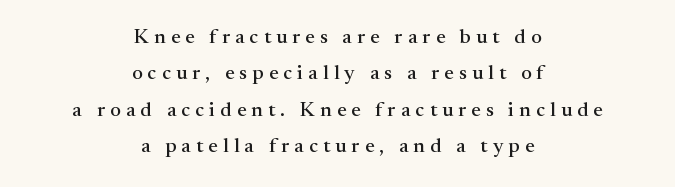
{"italic": "no", "underline": "no", "align": "center", "line_spacing_ratio": 1.82, "letter_spacing": "wide", "letter_spacing_em": 0.26, "glyph_px": 20}
